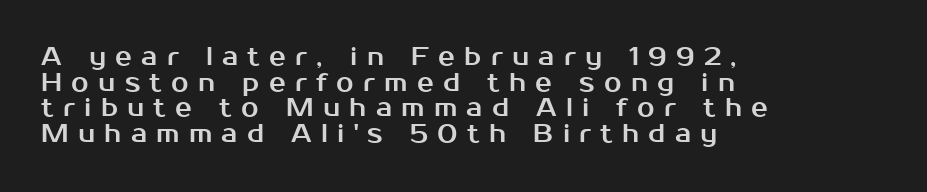
The image shows 25 px text type, upright; set left-aligned, tight line spacing (1.03x), unusually wide letter spacing (+0.37 em), not underlined.
